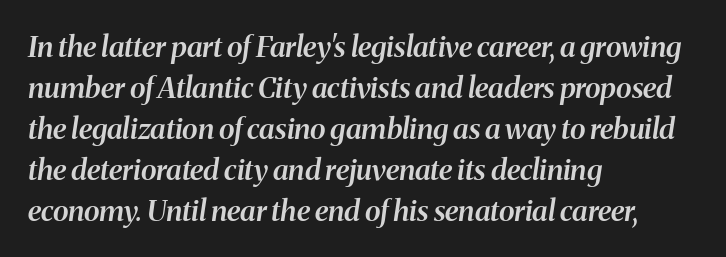
Q: Is the text bold? A: Semi-bold.
Q: Is the text italic (slanted)? A: Yes, it leans right by about 8 degrees.
Q: Is the typeface a serif or a sans-serif typeface? A: Serif.
Q: Is the text underlined? A: No.
Q: How is the paragraph aligned? A: Left-aligned.
Q: Is the spacing between letters normal or unusually wide? A: Normal.
Q: Is the spacing between lines tight, normal or loose? A: Normal.
Q: Width (condensed, normal, or wide)? A: Normal.
Q: Stroke contrast? A: Medium.
Q: x-height? A: Medium.
Q: Monospaced? A: No.
